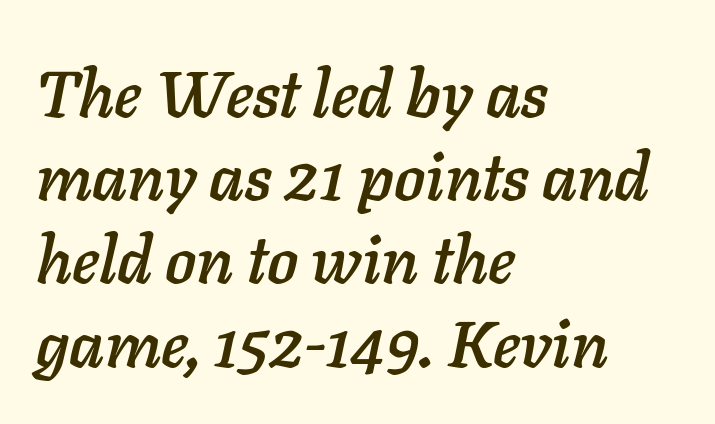
Default kerning and tracking; the words read as compact shapes. Every row of glyphs begins at an identical x-position on the left. Has an underline been added? It has not. When letters slant like this, we call the style italic.
